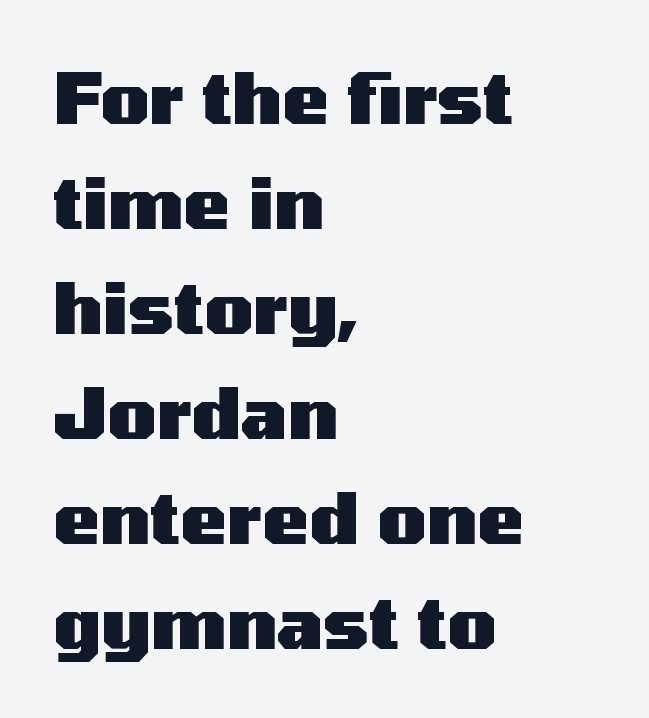
Quick note: interline space is typical. The string is rendered with underlining switched off. Standard letterfit; no display-style spreading of the glyphs. Every row of glyphs begins at an identical x-position on the left.
